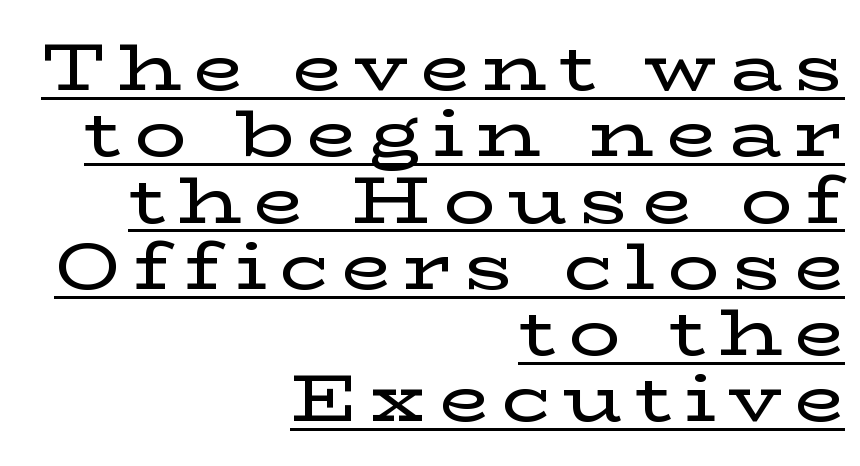
{"serif": "yes", "italic": "no", "width": "wide", "stroke_contrast": "low", "x_height": "medium", "monospaced": "no", "underline": "yes", "align": "right", "line_spacing": "tight", "line_spacing_ratio": 1.02, "glyph_px": 65}
